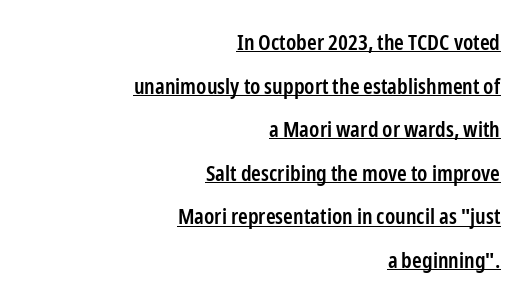
{"italic": "no", "bold": "semi", "underline": "yes", "align": "right", "line_spacing": "loose", "line_spacing_ratio": 1.98, "letter_spacing": "normal", "letter_spacing_em": 0.0, "glyph_px": 22}
